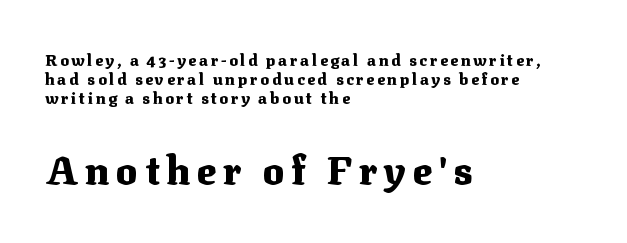
{"serif": "yes", "italic": "no", "bold": "yes", "weight": "heavy", "width": "normal", "stroke_contrast": "medium", "x_height": "medium", "monospaced": "no", "underline": "no", "align": "left", "line_spacing_ratio": 1.19, "larger_block": "second", "size_ratio": 2.5, "glyph_px": 40}
